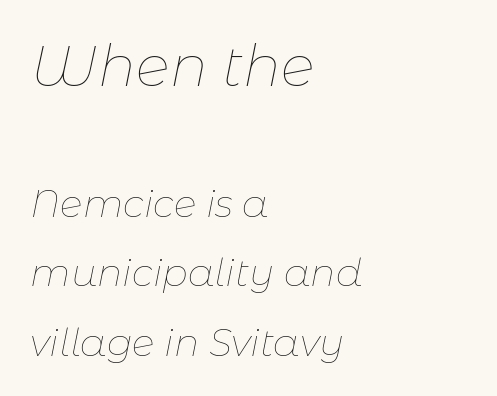
The image shows 57 px thin type, italic (leaning right); set left-aligned, line spacing 1.83x, normal letter spacing, not underlined; the first (top) block is 1.5x larger; low stroke contrast and a medium x-height.
